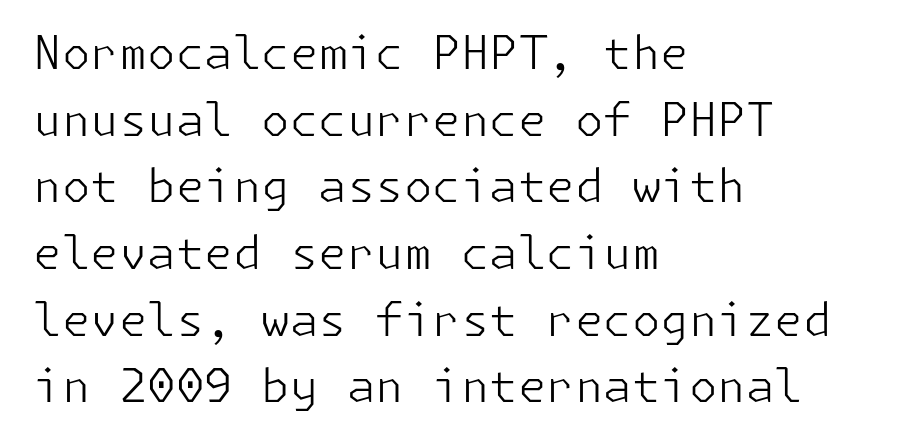
The image shows 46 px light sans-serif type, upright; set left-aligned, normal line spacing (1.45x), normal letter spacing, not underlined; low stroke contrast and a medium x-height.
